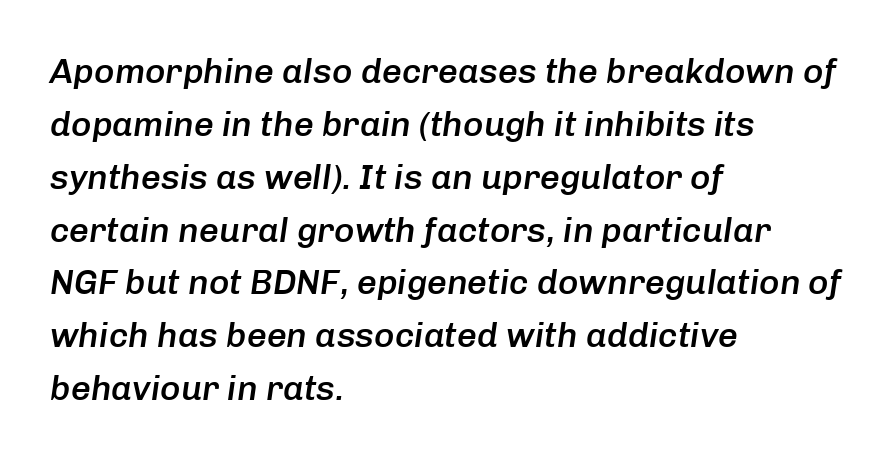
{"italic": "yes", "lean": "right", "slant_degrees": 8, "bold": "semi", "weight": "semibold", "width": "normal", "stroke_contrast": "low", "x_height": "medium", "monospaced": "no", "underline": "no", "align": "left", "line_spacing": "normal", "line_spacing_ratio": 1.51, "letter_spacing": "normal", "letter_spacing_em": 0.0, "glyph_px": 35}
